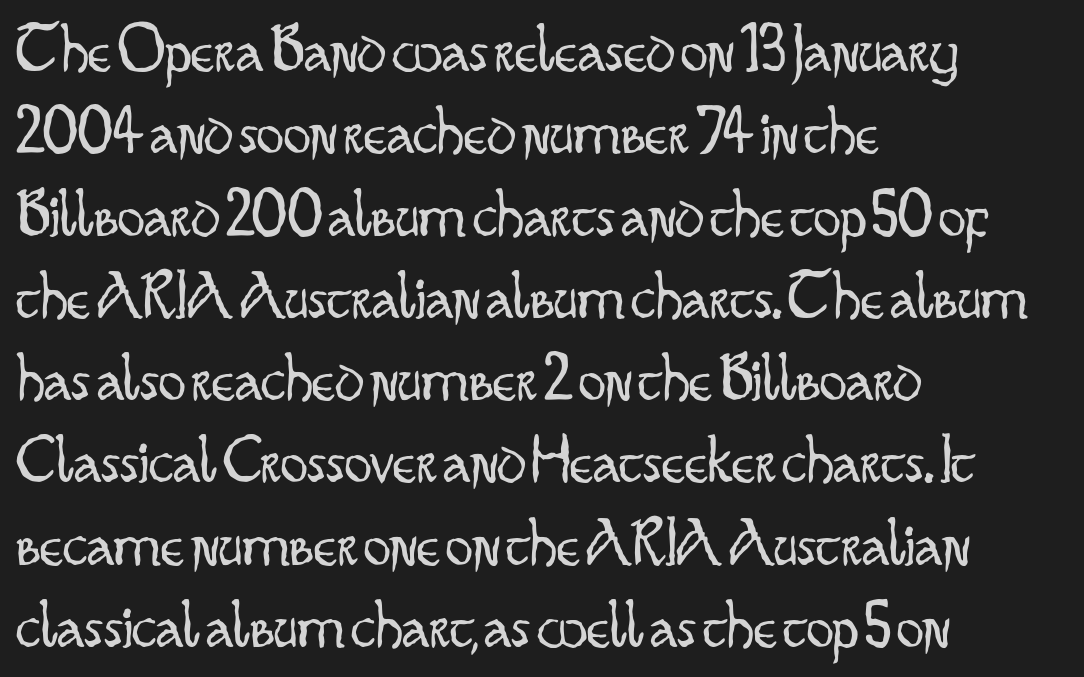
{"serif": "no", "italic": "no", "bold": "no", "weight": "light", "width": "condensed", "stroke_contrast": "low", "x_height": "small", "monospaced": "no", "underline": "no", "align": "left", "line_spacing_ratio": 1.21, "letter_spacing": "normal", "letter_spacing_em": 0.0, "glyph_px": 68}
